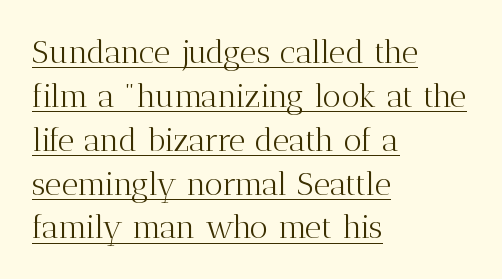
Q: Is the text bold? A: No.
Q: Is the text italic (slanted)? A: No, it is upright.
Q: Is the typeface a serif or a sans-serif typeface? A: Serif.
Q: Is the text underlined? A: Yes.
Q: How is the paragraph aligned? A: Left-aligned.
Q: Is the spacing between letters normal or unusually wide? A: Normal.
Q: Is the spacing between lines tight, normal or loose? A: Normal.
Q: Width (condensed, normal, or wide)? A: Normal.
Q: Stroke contrast? A: Medium.
Q: x-height? A: Medium.
Q: Monospaced? A: No.
